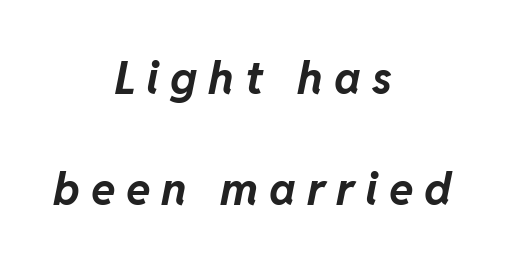
{"italic": "yes", "lean": "right", "slant_degrees": 11, "bold": "yes", "weight": "bold", "width": "normal", "stroke_contrast": "low", "x_height": "medium", "monospaced": "no", "underline": "no", "align": "center", "line_spacing": "loose", "line_spacing_ratio": 2.46, "letter_spacing": "wide", "letter_spacing_em": 0.24, "glyph_px": 45}
